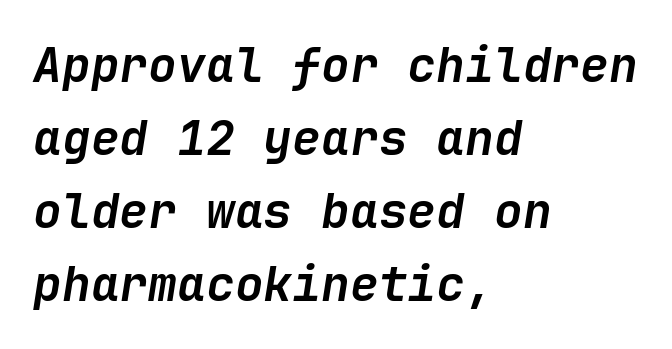
{"italic": "yes", "lean": "right", "slant_degrees": 9, "bold": "yes", "weight": "semibold", "width": "normal", "stroke_contrast": "low", "x_height": "medium", "underline": "no", "align": "left", "line_spacing": "normal", "line_spacing_ratio": 1.52, "letter_spacing": "normal", "letter_spacing_em": 0.0, "glyph_px": 48}
